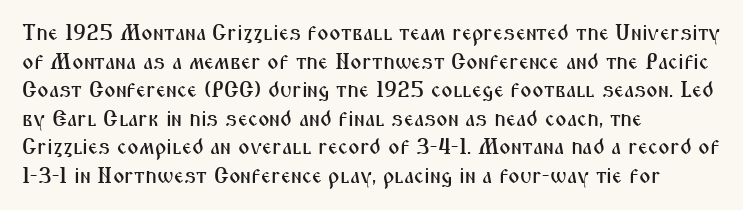
A normal amount of white space separates one row of letters from the next. Unmarked baselines from the first word to the last. These lines were composed using upright roman letters. Compared with typical body copy, the letter spacing here is the same. Line beginnings align vertically; line endings do not.
